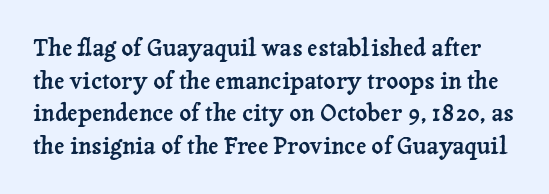
This block has exactly the height ordinary leading produces. Tracking value appears to be zero — textbook default spacing. When letters stand straight like this, we call the style roman or upright. A clean baseline with only descenders dipping below it.
